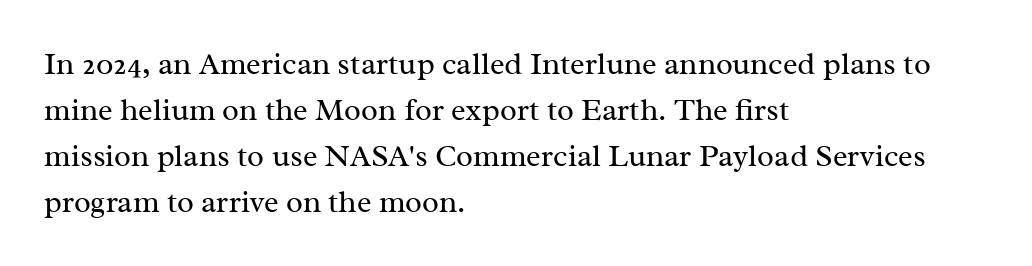
The image shows 31 px regular-weight serif type, upright; set left-aligned, normal line spacing (1.48x), normal letter spacing, not underlined; medium stroke contrast and a medium x-height.
